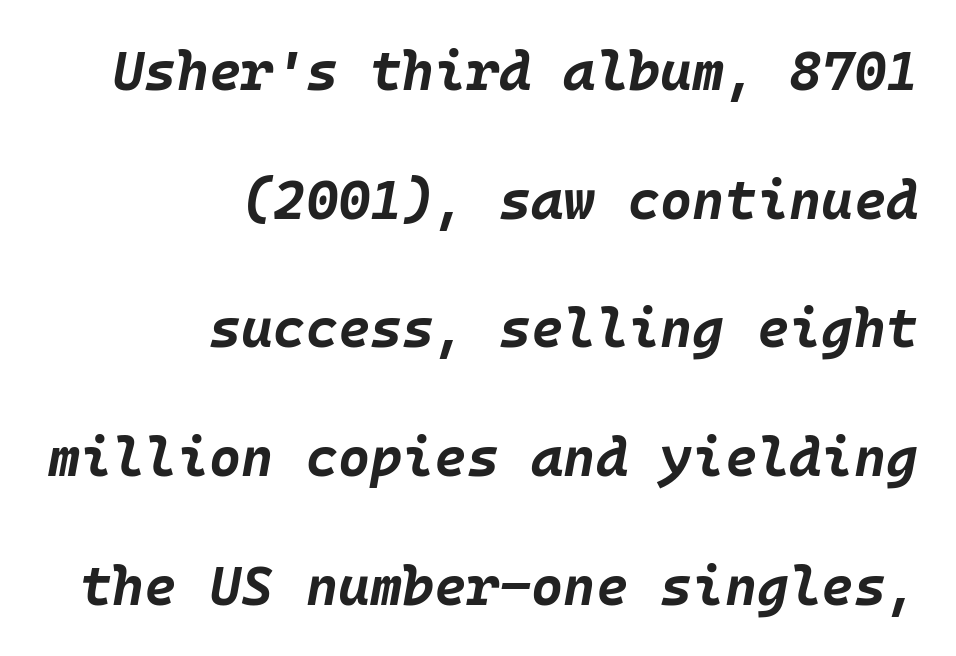
Q: Is the text bold? A: Yes.
Q: Is the text italic (slanted)? A: Yes, it leans right by about 10 degrees.
Q: Is the text underlined? A: No.
Q: How is the paragraph aligned? A: Right-aligned.
Q: Is the spacing between letters normal or unusually wide? A: Normal.
Q: Is the spacing between lines tight, normal or loose? A: Loose.
Q: Width (condensed, normal, or wide)? A: Normal.
Q: Stroke contrast? A: Low.
Q: x-height? A: Large.
